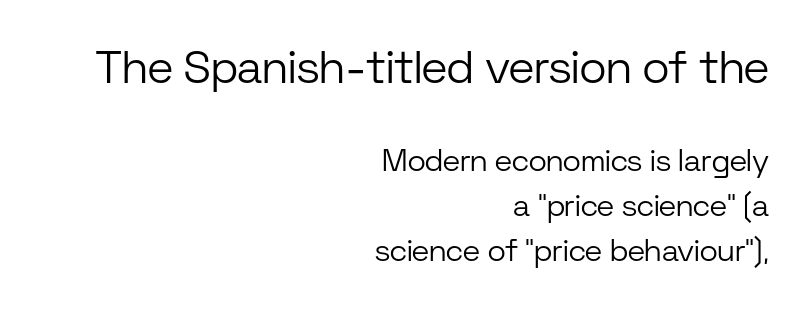
Letters rest on an invisible, unmarked baseline. Italic? Not at all — the glyphs are vertical. The more generous point size was reserved for the upper chunk. Stems and bowls with no extra thickness — not bold. Casual observation: everything's shoved over to the right.
